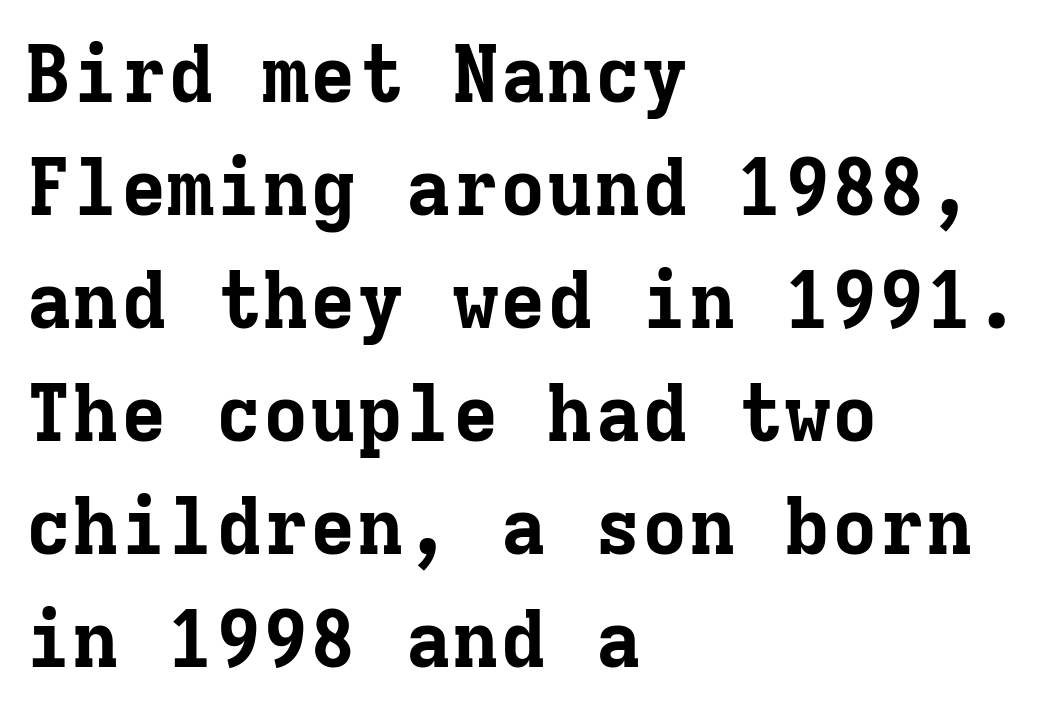
The image shows 79 px bold serif type, upright, monospaced; set left-aligned, normal line spacing (1.43x), normal letter spacing, not underlined; low stroke contrast and a medium x-height.
